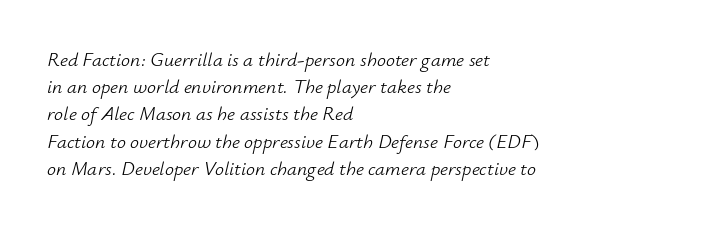
Q: Is the text bold? A: No.
Q: Is the text italic (slanted)? A: Yes, it leans right by about 12 degrees.
Q: Is the text underlined? A: No.
Q: How is the paragraph aligned? A: Left-aligned.
Q: Is the spacing between letters normal or unusually wide? A: Normal.
Q: Is the spacing between lines tight, normal or loose? A: Normal.
